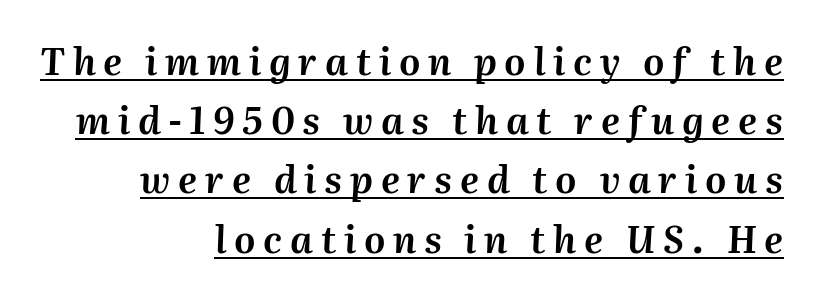
{"italic": "yes", "lean": "right", "slant_degrees": 2, "width": "normal", "stroke_contrast": "medium", "x_height": "medium", "monospaced": "no", "underline": "yes", "align": "right", "line_spacing": "normal", "line_spacing_ratio": 1.6, "letter_spacing": "wide", "letter_spacing_em": 0.21, "glyph_px": 37}
